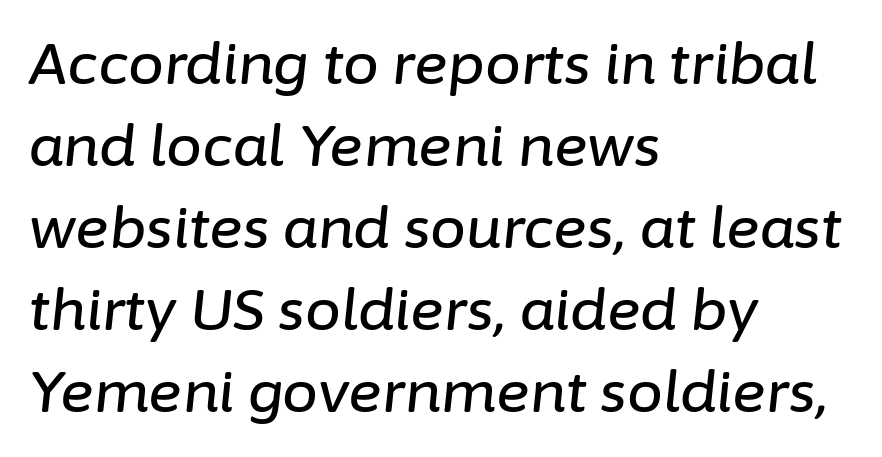
A classic flush-left, rag-right setting is used for this passage. A typesetter would call this leading conventional body-copy spacing. This sample uses plain, unmodified letter spacing. The rendering uses natural spacing where letterforms have individual widths.
